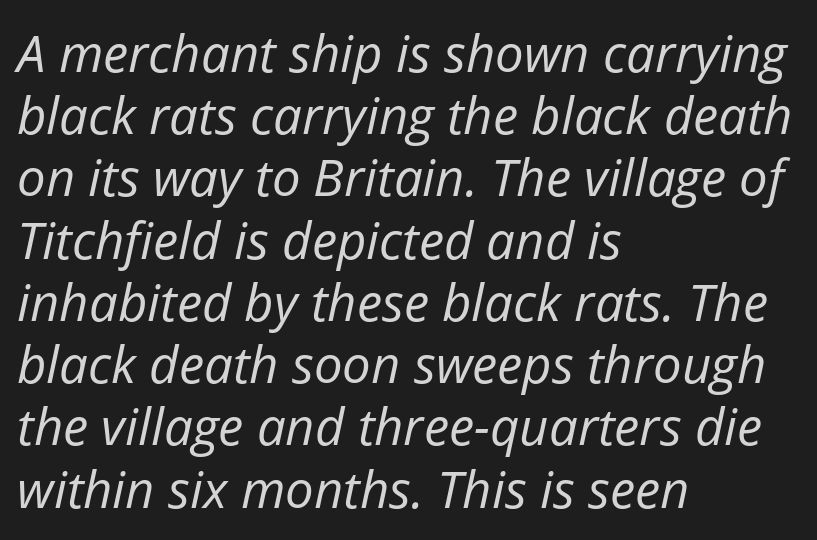
{"italic": "yes", "lean": "right", "slant_degrees": 12, "bold": "no", "weight": "regular", "width": "normal", "stroke_contrast": "low", "x_height": "medium", "monospaced": "no", "underline": "no", "align": "left", "line_spacing_ratio": 1.22, "letter_spacing": "normal", "letter_spacing_em": 0.0, "glyph_px": 51}
